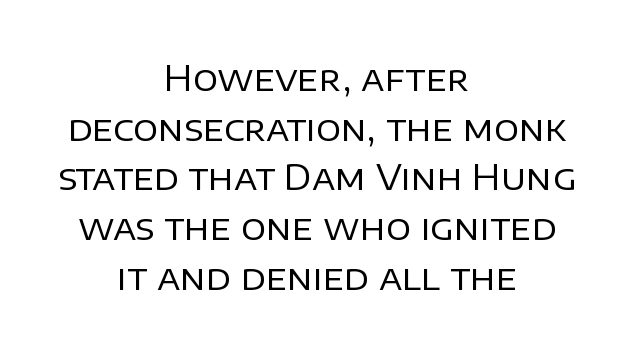
Q: Is the text bold? A: No.
Q: Is the text italic (slanted)? A: No, it is upright.
Q: Is the typeface a serif or a sans-serif typeface? A: Sans-serif.
Q: Is the text underlined? A: No.
Q: How is the paragraph aligned? A: Centered.
Q: Is the spacing between letters normal or unusually wide? A: Normal.
Q: Is the spacing between lines tight, normal or loose? A: Normal.
Q: Width (condensed, normal, or wide)? A: Normal.
Q: Stroke contrast? A: Low.
Q: x-height? A: Large.
Q: Monospaced? A: No.
